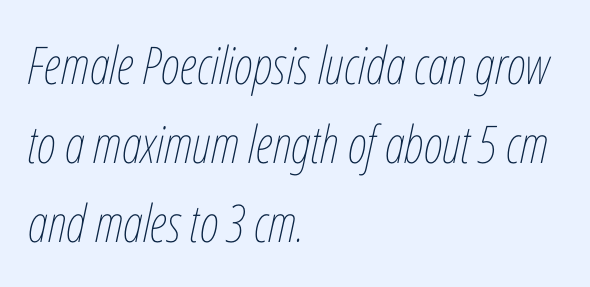
The strokes carry an ordinary text weight at most. In CSS terms this would be text-align: left. The letters advance in unequal steps, a hallmark of proportional type. The specimen reads as italic at a glance.
